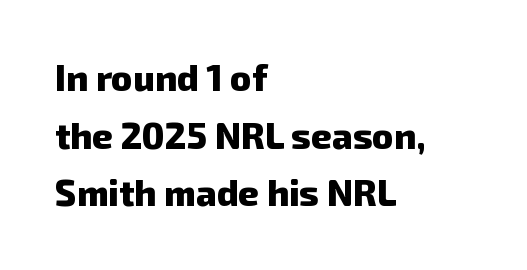
The image shows 36 px heavy sans-serif type; set left-aligned, normal line spacing (1.6x), normal letter spacing, not underlined; low stroke contrast and a medium x-height.
